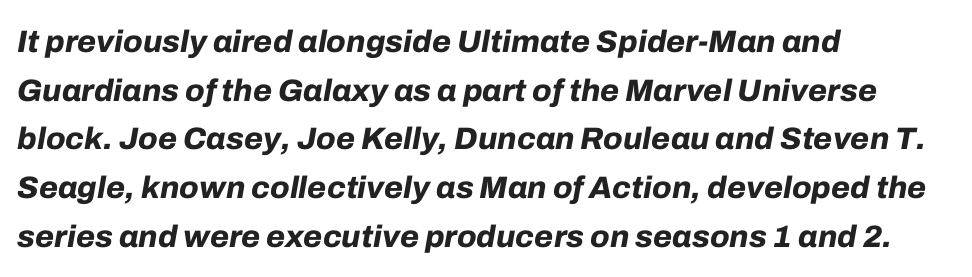
{"italic": "yes", "lean": "right", "slant_degrees": 10, "bold": "yes", "weight": "bold", "width": "normal", "stroke_contrast": "low", "x_height": "medium", "monospaced": "no", "underline": "no", "align": "left", "line_spacing": "normal", "line_spacing_ratio": 1.57, "letter_spacing": "normal", "letter_spacing_em": 0.0, "glyph_px": 31}
